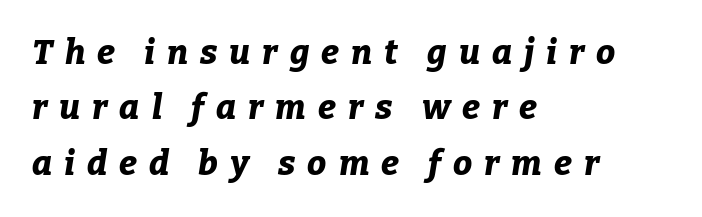
{"italic": "yes", "lean": "right", "slant_degrees": 9, "bold": "yes", "weight": "bold", "width": "normal", "stroke_contrast": "low", "x_height": "medium", "monospaced": "no", "underline": "no", "align": "left", "line_spacing": "normal", "line_spacing_ratio": 1.63, "letter_spacing": "wide", "letter_spacing_em": 0.35, "glyph_px": 34}
